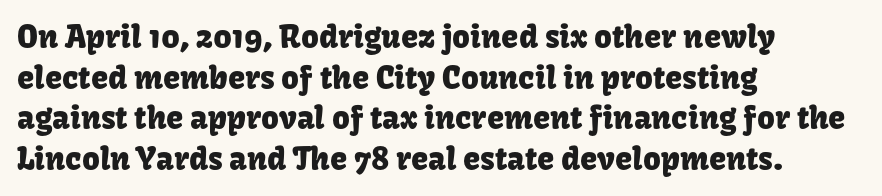
Q: Is the text italic (slanted)? A: No, it is upright.
Q: Is the typeface a serif or a sans-serif typeface? A: Sans-serif.
Q: Is the text underlined? A: No.
Q: How is the paragraph aligned? A: Left-aligned.
Q: Is the spacing between letters normal or unusually wide? A: Normal.
Q: Is the spacing between lines tight, normal or loose? A: Normal.
Q: Width (condensed, normal, or wide)? A: Normal.
Q: Stroke contrast? A: Low.
Q: x-height? A: Medium.
Q: Monospaced? A: No.
